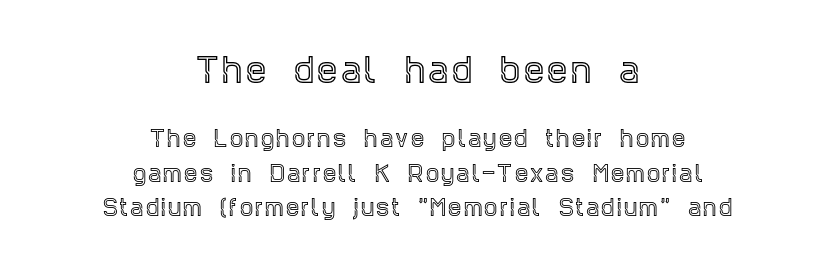
These lines sit exactly where default settings would place them. Here the designer chose a conventional face with non-uniform glyph widths. When letters stand straight like this, we call the style roman or upright. The space directly below the letters is spotless.
